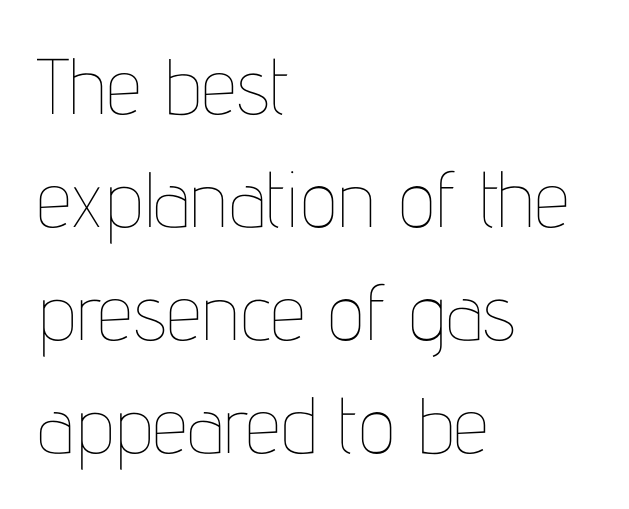
{"italic": "no", "bold": "no", "weight": "thin", "width": "condensed", "stroke_contrast": "low", "x_height": "medium", "monospaced": "no", "underline": "no", "align": "left", "line_spacing": "normal", "line_spacing_ratio": 1.43, "letter_spacing": "normal", "letter_spacing_em": 0.0, "glyph_px": 79}
